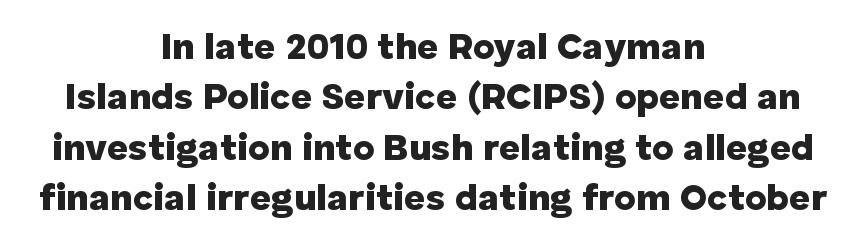
One glance says typical: line gaps are just what's usual. The characters look thick and weighty, a clear bold. Italic? Not at all — the glyphs are vertical. Nope, no serifs anywhere on these letters. The passage shown is typed in a proportional face where columns would drift.
